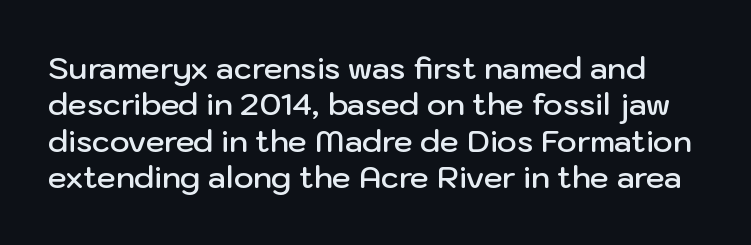
{"serif": "no", "italic": "no", "bold": "semi", "weight": "semibold", "width": "normal", "stroke_contrast": "low", "x_height": "medium", "monospaced": "no", "underline": "no", "line_spacing_ratio": 1.21, "letter_spacing": "normal", "letter_spacing_em": 0.0, "glyph_px": 30}
